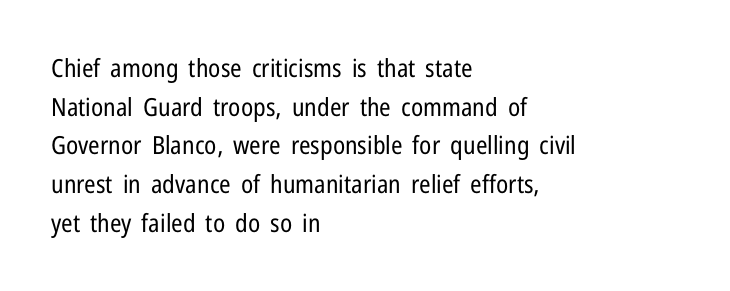
{"italic": "no", "bold": "no", "underline": "no", "align": "left", "line_spacing": "normal", "line_spacing_ratio": 1.55, "letter_spacing": "normal", "letter_spacing_em": 0.0, "glyph_px": 25}
